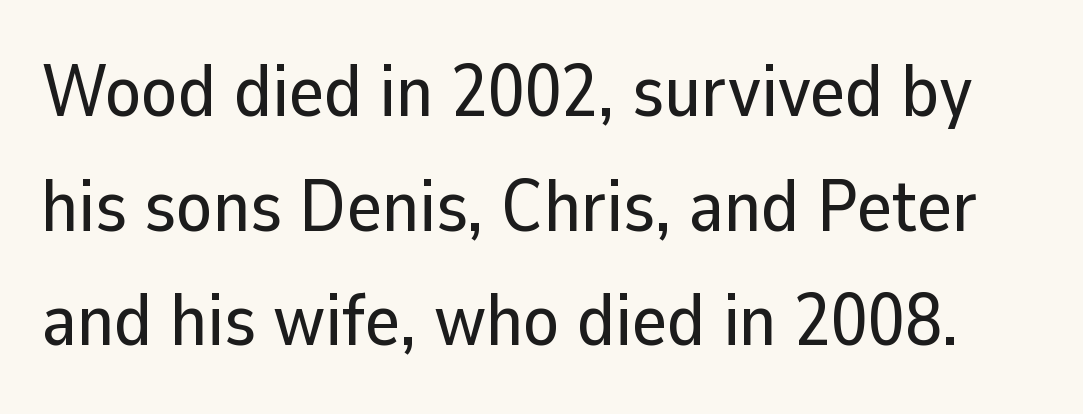
The rendering uses natural spacing where letterforms have individual widths. The tracking reads as untouched default to a designer's eye. Unmarked baselines from the first word to the last. What's the leading like? Ordinary, nothing unusual. The letters carry no serifs — their stems end cleanly without finishing strokes. If you drew a line through each stem, it would be perfectly vertical.
